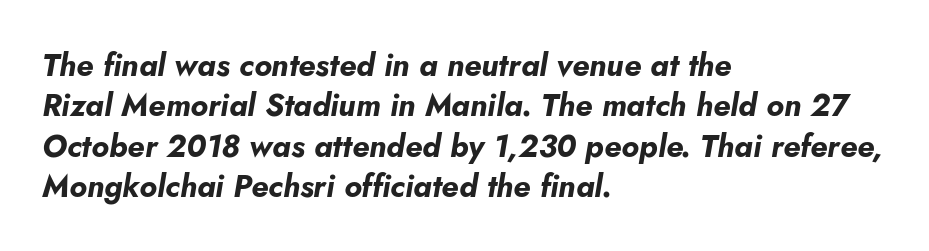
Is the type slanted? Yes — the strokes lean at a clear angle. Anything drawn beneath the words? Only blank space. Short note: letters normally spaced. The block of text has a typical density, with ordinary space between rows.
